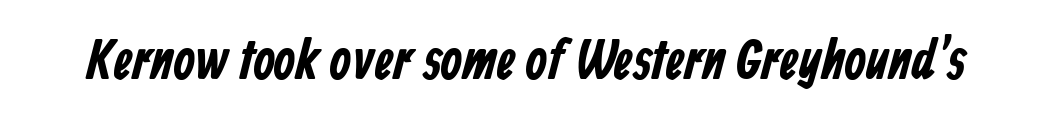
The image shows 56 px bold, condensed sans-serif type; set normal letter spacing, not underlined; low stroke contrast and a medium x-height.
